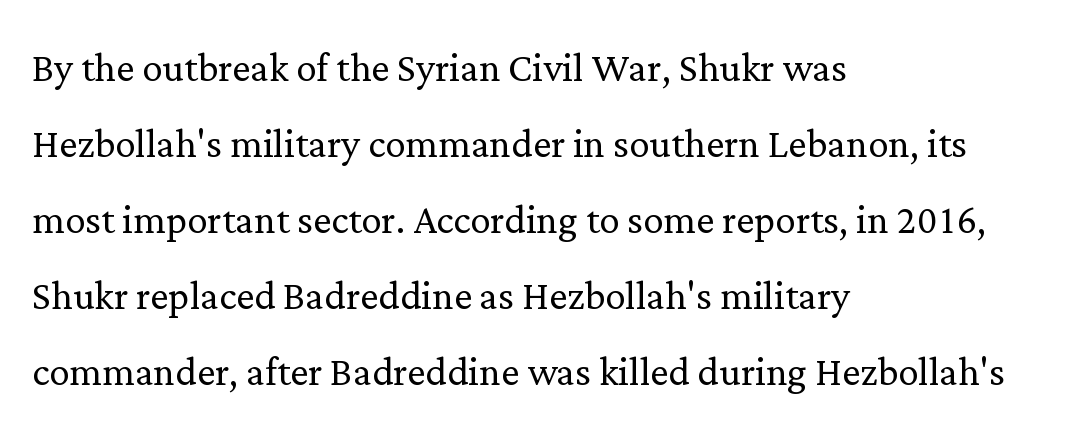
The image shows 51 px light serif type, upright; set left-aligned, normal line spacing (1.49x), normal letter spacing, not underlined; low stroke contrast and a medium x-height.
